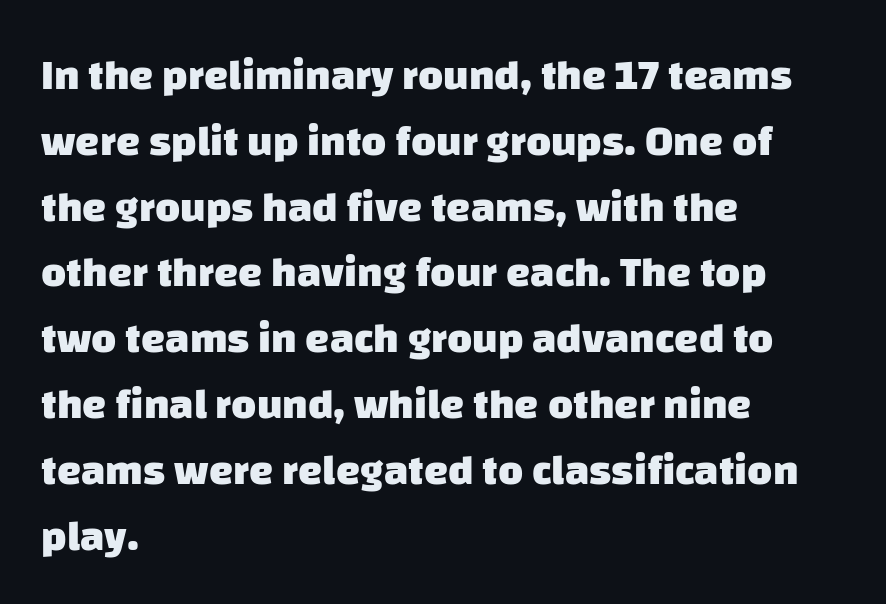
The image shows 43 px heavy sans-serif type; set left-aligned, normal line spacing (1.53x), normal letter spacing, not underlined; low stroke contrast and a large x-height.
